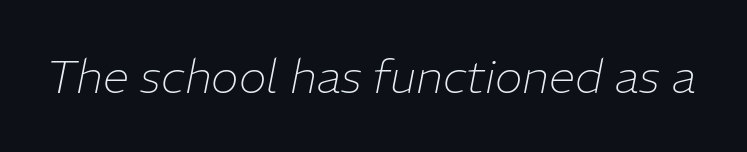
The image shows 47 px thin type, italic (leaning right); set normal letter spacing, not underlined; low stroke contrast and a medium x-height.
